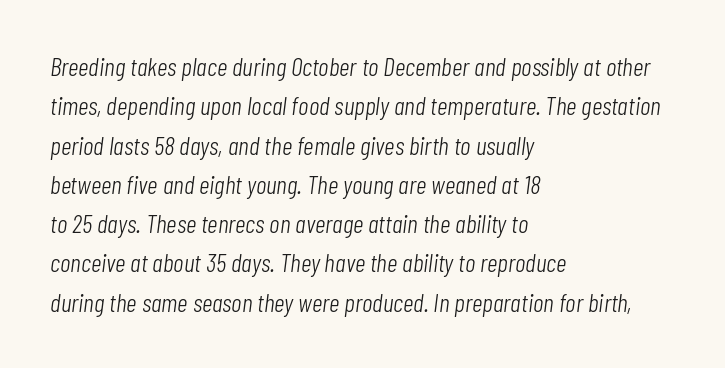
The image shows 26 px text type, italic (leaning right); set left-aligned, normal line spacing (1.51x), normal letter spacing, not underlined.
